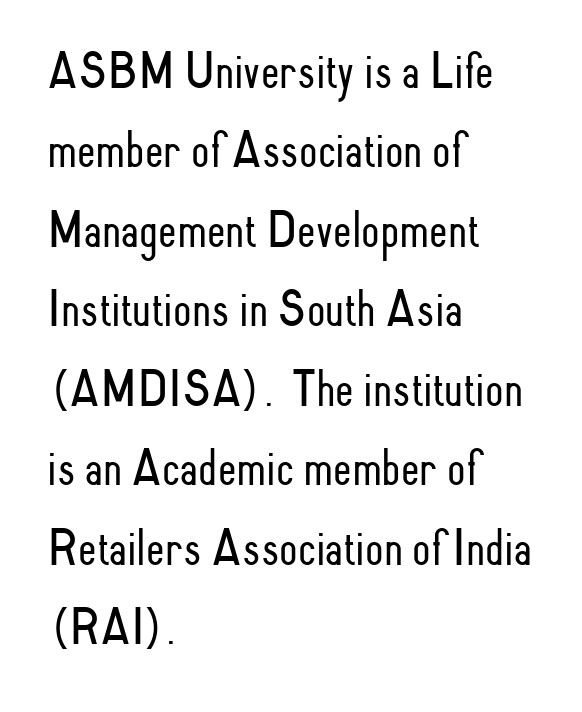
The font's upright variant was chosen for this text. The ragged edge is on the right, which tells us the setting is flush left. Examine the stroke ends and you'll find no serifs. Default kerning and tracking; the words read as compact shapes. Whoever set this chose a conventional vertical rhythm.
